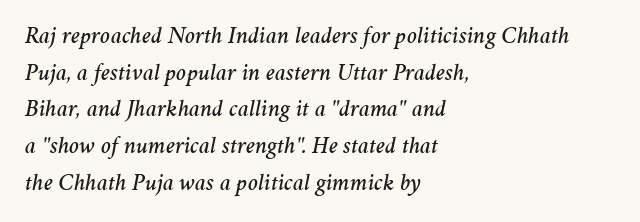
{"italic": "yes", "lean": "right", "slant_degrees": 11, "underline": "no", "align": "left", "line_spacing": "normal", "line_spacing_ratio": 1.53, "letter_spacing": "normal", "letter_spacing_em": 0.0, "glyph_px": 24}
